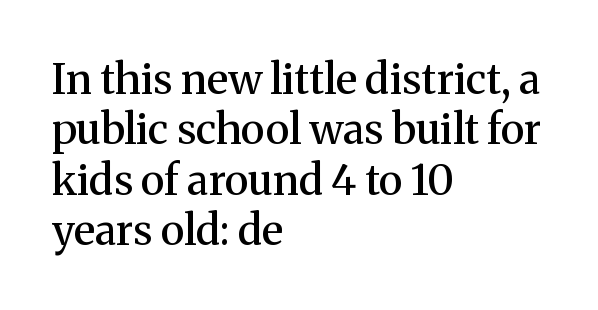
Letters rest on an invisible, unmarked baseline. Between one letter and the next there's only the usual sliver of space. Font category for this specimen: serif. Do the characters align in a grid? No, the font is proportional. The rendering uses a semibold face; strokes are thickened but not to full bold.
